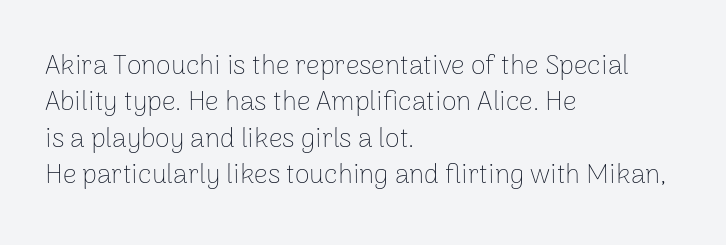
Q: Is the text bold? A: No.
Q: Is the text italic (slanted)? A: No, it is upright.
Q: Is the text underlined? A: No.
Q: How is the paragraph aligned? A: Left-aligned.
Q: Is the spacing between letters normal or unusually wide? A: Normal.
Q: Is the spacing between lines tight, normal or loose? A: Normal.
